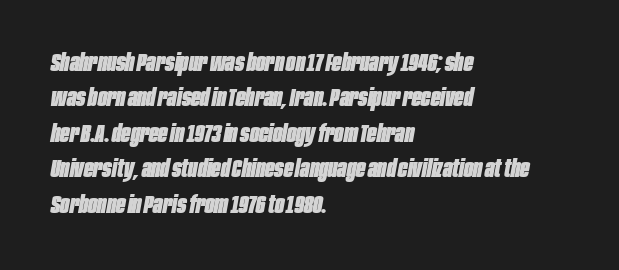
{"italic": "yes", "lean": "right", "slant_degrees": 10, "bold": "yes", "underline": "no", "align": "left", "line_spacing": "normal", "line_spacing_ratio": 1.42, "letter_spacing": "normal", "letter_spacing_em": 0.0, "glyph_px": 25}
